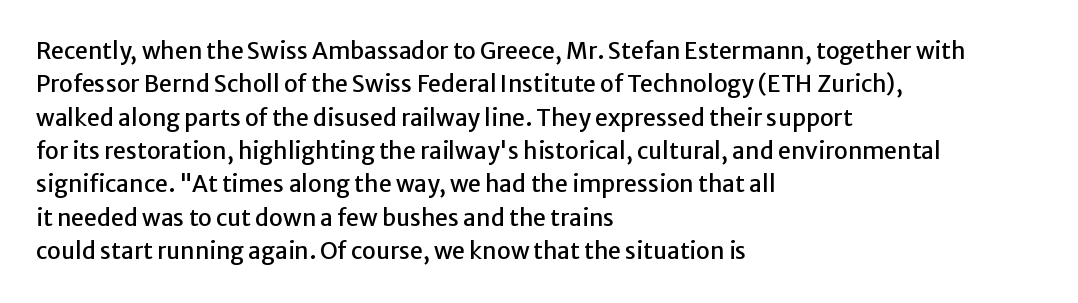
The rendering uses a moderate line-height, typical for paragraphs. These lines were composed using upright roman letters. The gaps between neighbouring characters are ordinary and unremarkable. Has an underline been added? It has not. Line starts are locked; line ends wander.
